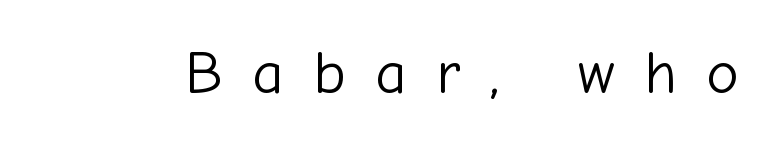
The image shows 61 px light sans-serif type, upright; set unusually wide letter spacing (+0.48 em), not underlined; low stroke contrast and a medium x-height.
